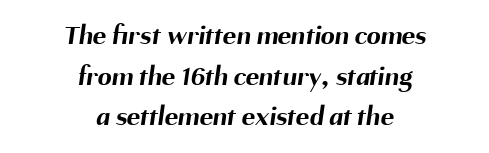
This sample keeps an unexceptional amount of space between lines. These lines are composed in type without serifs. The strokes are fattened all the way to bold. Do the characters align in a grid? No, the font is proportional.
